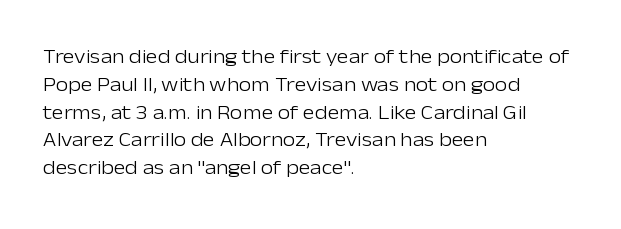
{"italic": "no", "bold": "no", "underline": "no", "align": "left", "line_spacing": "normal", "line_spacing_ratio": 1.39, "letter_spacing": "normal", "letter_spacing_em": 0.0, "glyph_px": 20}
